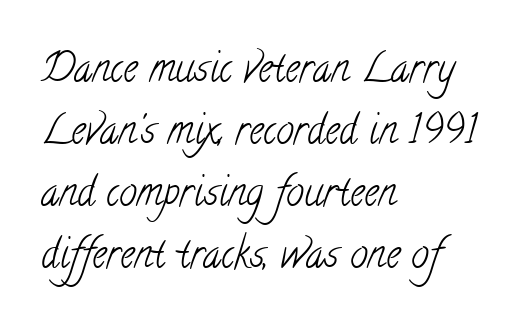
{"serif": "yes", "bold": "no", "weight": "light", "width": "condensed", "stroke_contrast": "low", "x_height": "small", "monospaced": "no", "underline": "no", "align": "left", "line_spacing": "normal", "line_spacing_ratio": 1.55, "letter_spacing": "normal", "letter_spacing_em": 0.0, "glyph_px": 40}
